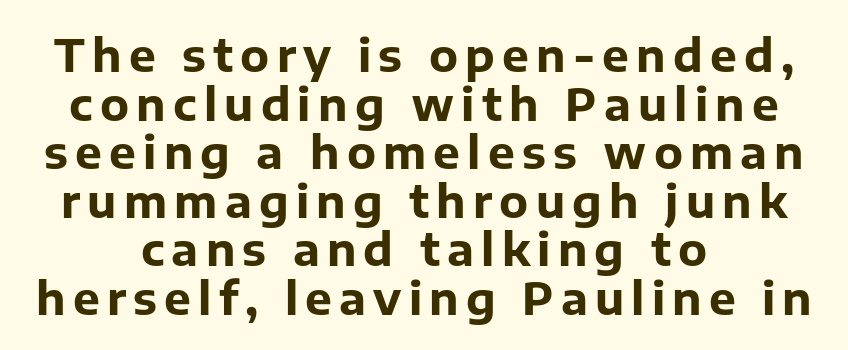
The image shows 45 px bold sans-serif type, upright; set centered, tight line spacing (1.08x), not underlined; low stroke contrast and a medium x-height.
